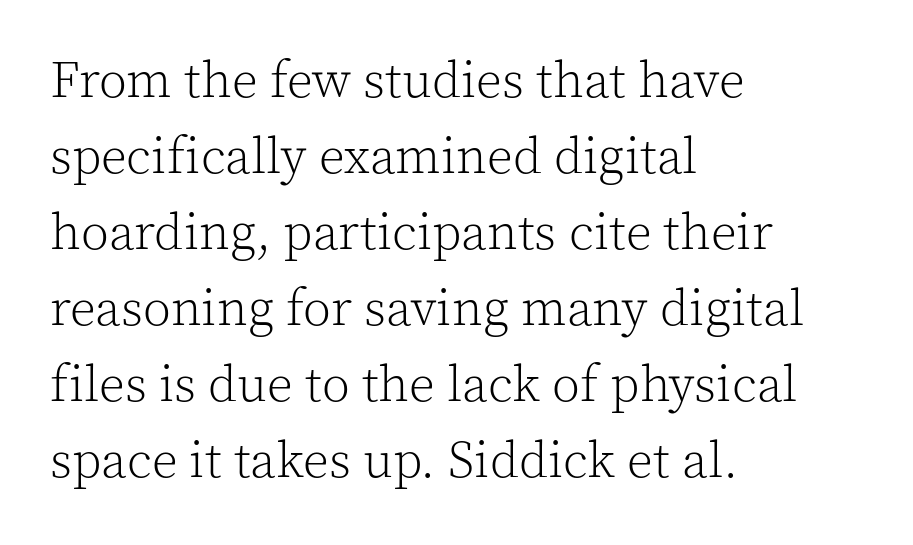
The space beneath each line is pristine and unruled. Glyph-to-glyph distance matches everyday printed text. Observe the serifs anchoring each vertical stroke in this sample. A typesetter would mark this as roman, not italic. This sample has the flowing, uneven cadence of proportional lettering. Students, observe: this is what conventionally led text looks like.
